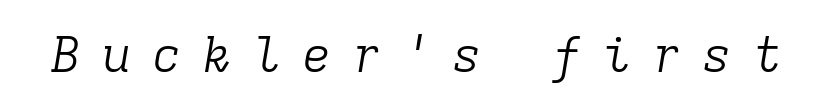
The passage shown is not bold in any degree. An italicized treatment has been applied to the whole sample. Examine the stroke ends and you'll spot serifs. The horizontal fit of the characters is loose and conspicuously gappy. Plain, unruled lines of type.
